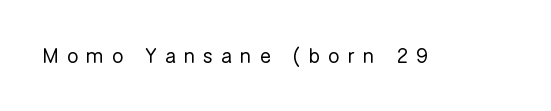
Q: Is the text bold? A: No.
Q: Is the text italic (slanted)? A: No, it is upright.
Q: Is the text underlined? A: No.
Q: Is the spacing between letters normal or unusually wide? A: Unusually wide.
